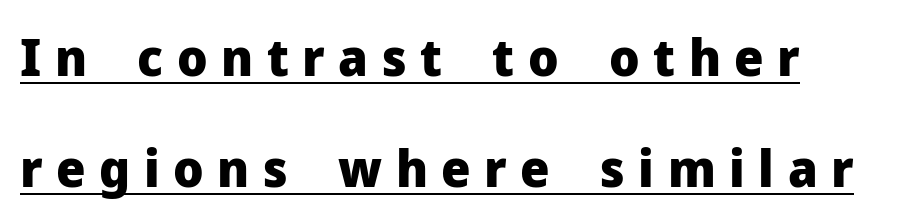
{"serif": "no", "italic": "no", "bold": "yes", "weight": "heavy", "width": "normal", "stroke_contrast": "low", "x_height": "medium", "monospaced": "no", "underline": "yes", "align": "left", "line_spacing": "loose", "line_spacing_ratio": 2.14, "letter_spacing": "wide", "letter_spacing_em": 0.26, "glyph_px": 52}
